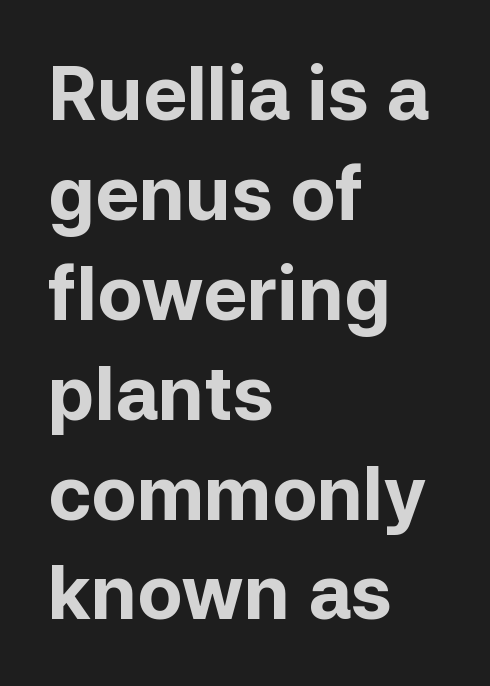
Character widths vary here, with narrow letters taking less room than wide ones. This rendering leaves character spacing at its baseline value. The string is rendered with underlining switched off. Every character sits straight up, as roman type does. The letters carry no serifs — their stems end cleanly without finishing strokes.
